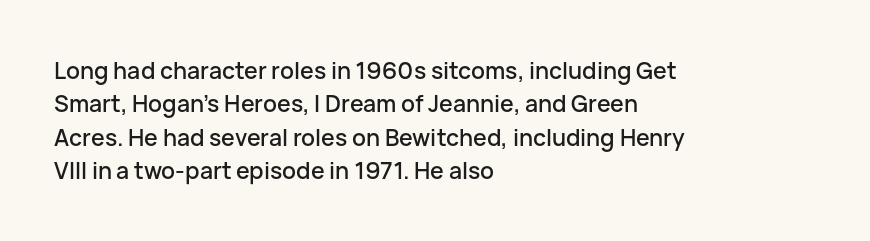
{"italic": "no", "underline": "no", "align": "left", "line_spacing": "normal", "line_spacing_ratio": 1.45, "letter_spacing": "normal", "letter_spacing_em": 0.0, "glyph_px": 23}
